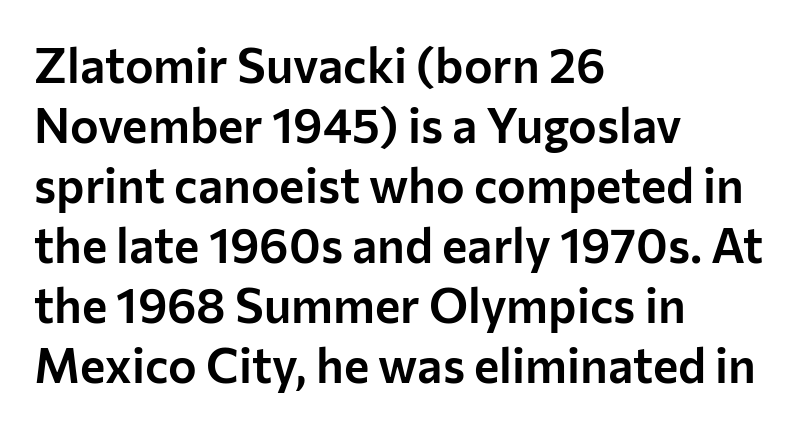
The image shows 48 px sans-serif type, upright; set left-aligned, normal line spacing (1.25x), normal letter spacing, not underlined; low stroke contrast and a medium x-height.
